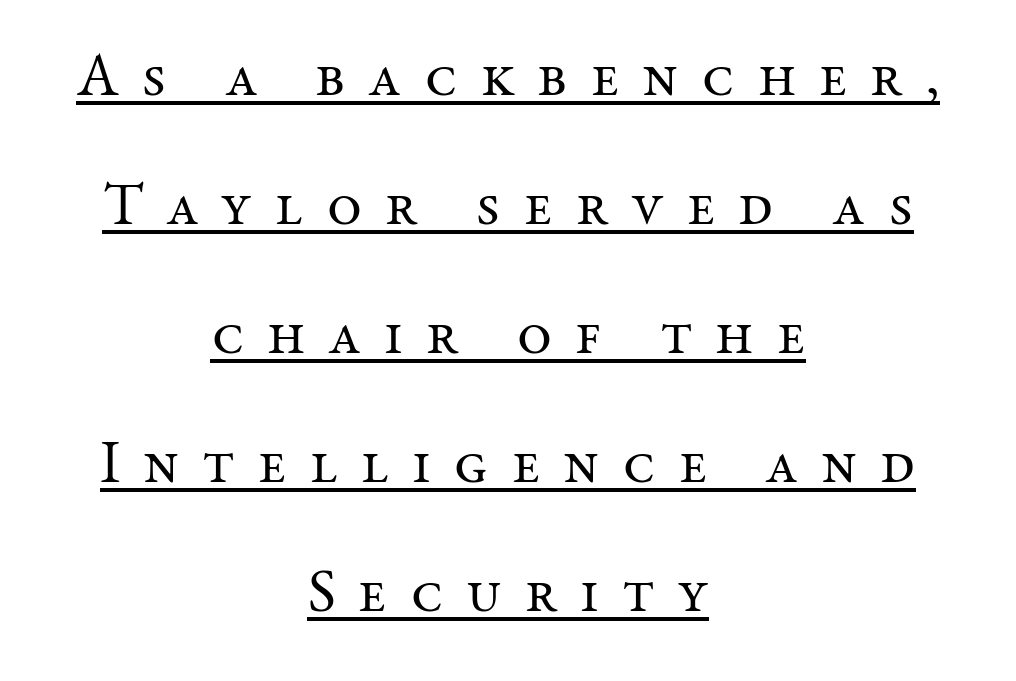
Is the letter spacing exaggerated? Yes — the characters are pushed far apart. What decoration does the sample have? An underline. Vertically, the passage feels expansive, rows floating well apart. What kind of face is this? One with serifs.
